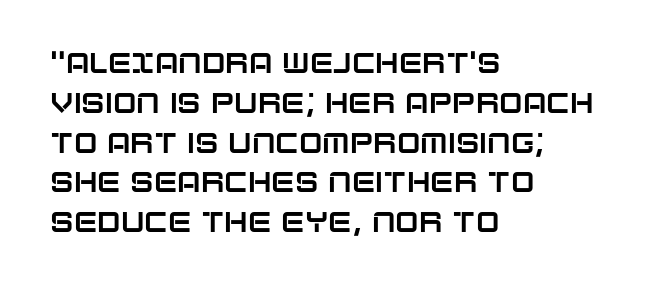
The image shows 28 px sans-serif type, upright; set left-aligned, normal line spacing (1.42x), normal letter spacing, not underlined; low stroke contrast and a large x-height.
